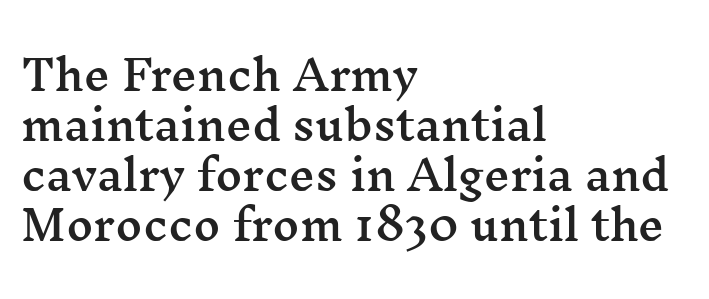
Words appear dense and cohesive because spacing is normal. This sample uses a serif face. The paragraph shown leans on its left margin. A typesetter would call this proportional, since set widths differ per character. Ordinary non-slanted type is in use.
